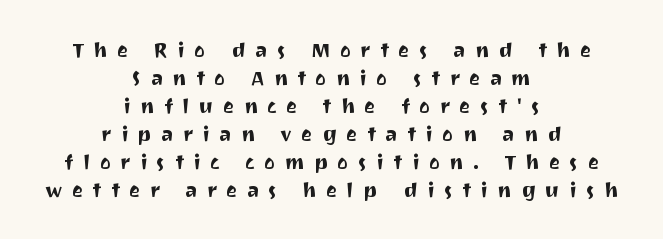
{"italic": "no", "underline": "no", "align": "center", "line_spacing": "normal", "line_spacing_ratio": 1.33, "letter_spacing": "wide", "letter_spacing_em": 0.45, "glyph_px": 21}
